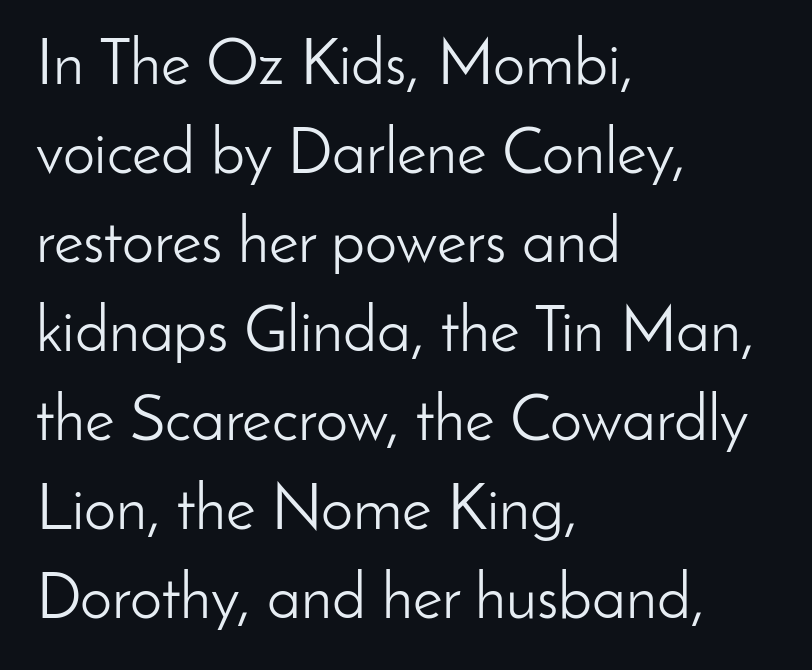
The image shows 64 px light sans-serif type, upright; set left-aligned, normal line spacing (1.39x), normal letter spacing, not underlined; low stroke contrast and a small x-height.
